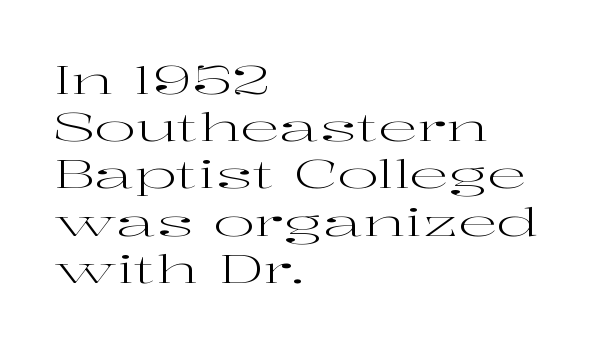
The area under the type is left untouched. Unlike italic type, these characters show no tilt at all. Letters have the restrained weight of plain body copy at most. Standard letterfit; no display-style spreading of the glyphs. Caption: multi-line text, flush left, ragged right. You can tell from the footed stems that serif type was used.
